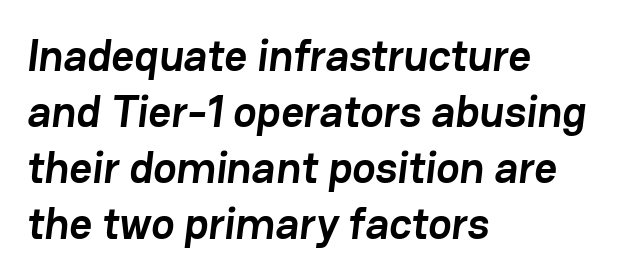
Q: Is the text bold? A: Yes.
Q: Is the typeface a serif or a sans-serif typeface? A: Sans-serif.
Q: Is the text underlined? A: No.
Q: How is the paragraph aligned? A: Left-aligned.
Q: Is the spacing between letters normal or unusually wide? A: Normal.
Q: Is the spacing between lines tight, normal or loose? A: Normal.
Q: Width (condensed, normal, or wide)? A: Normal.
Q: Stroke contrast? A: Low.
Q: x-height? A: Medium.
Q: Monospaced? A: No.
